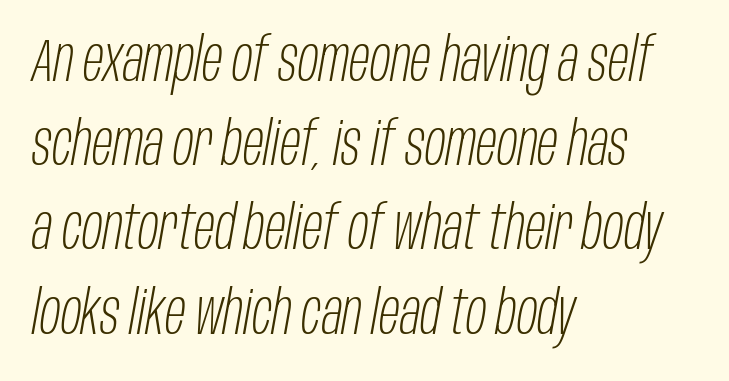
The image shows 61 px light, condensed type, italic (leaning right); set left-aligned, normal line spacing (1.38x), normal letter spacing, not underlined; low stroke contrast and a large x-height.
